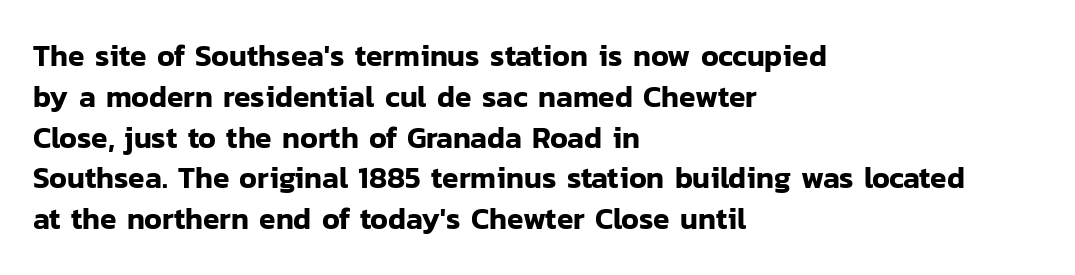
Q: Is the text italic (slanted)? A: No, it is upright.
Q: Is the typeface a serif or a sans-serif typeface? A: Sans-serif.
Q: Is the text underlined? A: No.
Q: How is the paragraph aligned? A: Left-aligned.
Q: Is the spacing between letters normal or unusually wide? A: Normal.
Q: Is the spacing between lines tight, normal or loose? A: Normal.
Q: Width (condensed, normal, or wide)? A: Normal.
Q: Stroke contrast? A: Low.
Q: x-height? A: Medium.
Q: Monospaced? A: No.
